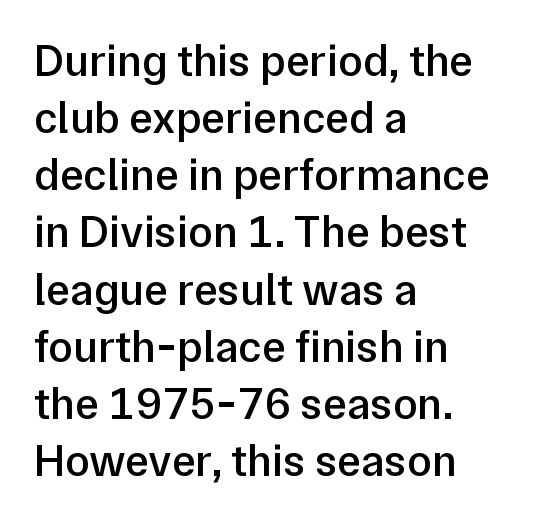
{"serif": "no", "italic": "no", "bold": "semi", "weight": "semibold", "width": "normal", "stroke_contrast": "low", "x_height": "medium", "monospaced": "no", "underline": "no", "align": "left", "line_spacing": "normal", "line_spacing_ratio": 1.27, "letter_spacing": "normal", "letter_spacing_em": 0.0, "glyph_px": 45}
